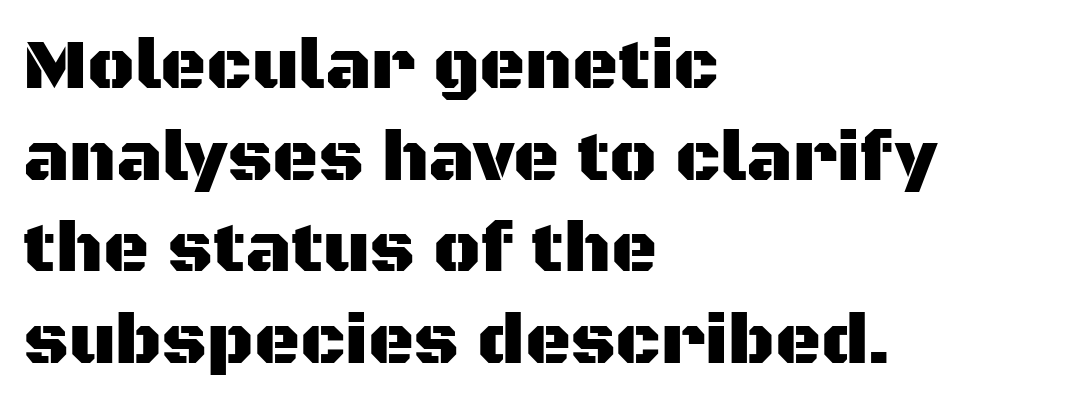
Q: Is the text italic (slanted)? A: No, it is upright.
Q: Is the typeface a serif or a sans-serif typeface? A: Sans-serif.
Q: Is the text underlined? A: No.
Q: How is the paragraph aligned? A: Left-aligned.
Q: Is the spacing between letters normal or unusually wide? A: Normal.
Q: Is the spacing between lines tight, normal or loose? A: Normal.
Q: Width (condensed, normal, or wide)? A: Normal.
Q: Stroke contrast? A: Medium.
Q: x-height? A: Large.
Q: Monospaced? A: No.
